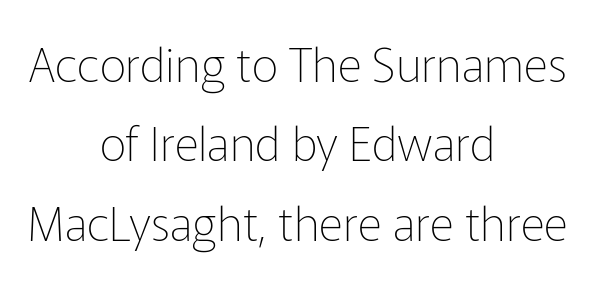
The image shows 47 px thin sans-serif type, upright; set centered, normal line spacing (1.69x), normal letter spacing, not underlined; low stroke contrast and a medium x-height.
